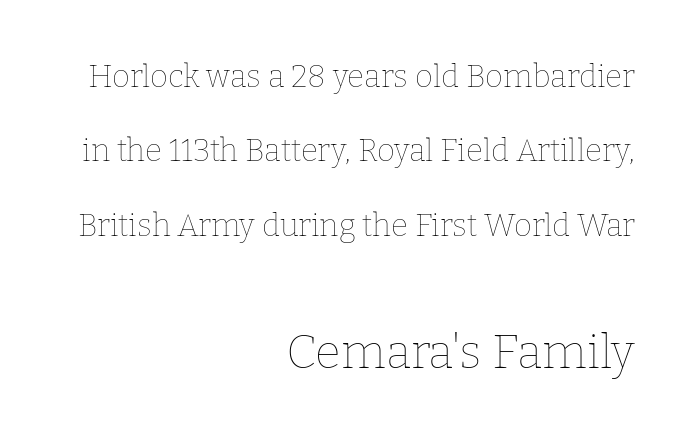
Q: Is the text bold? A: No.
Q: Is the text italic (slanted)? A: No, it is upright.
Q: Is the text underlined? A: No.
Q: How is the paragraph aligned? A: Right-aligned.
Q: Is the spacing between letters normal or unusually wide? A: Normal.
Q: Is the spacing between lines tight, normal or loose? A: Loose.
Q: Which block of text is set in a larger size, the first (top) or the second (bottom)? A: The second (bottom) one.
Q: Width (condensed, normal, or wide)? A: Normal.
Q: Stroke contrast? A: Low.
Q: x-height? A: Medium.
Q: Monospaced? A: No.
